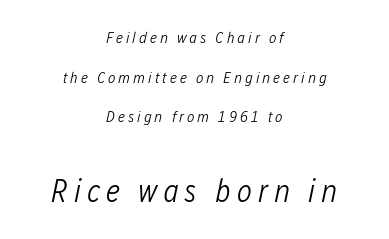
{"italic": "yes", "lean": "right", "slant_degrees": 12, "bold": "no", "weight": "light", "width": "condensed", "stroke_contrast": "low", "x_height": "medium", "monospaced": "no", "underline": "no", "align": "center", "line_spacing": "loose", "line_spacing_ratio": 2.47, "larger_block": "second", "size_ratio": 2.0, "glyph_px": 32}
